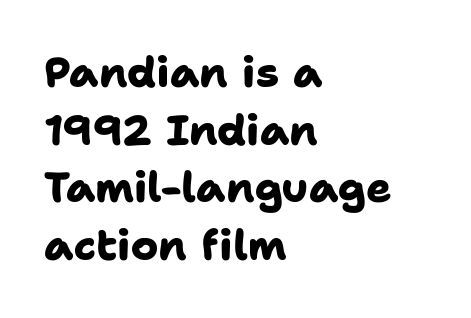
The image shows 42 px heavy sans-serif type; set left-aligned, normal line spacing (1.37x), normal letter spacing, not underlined; low stroke contrast and a medium x-height.
